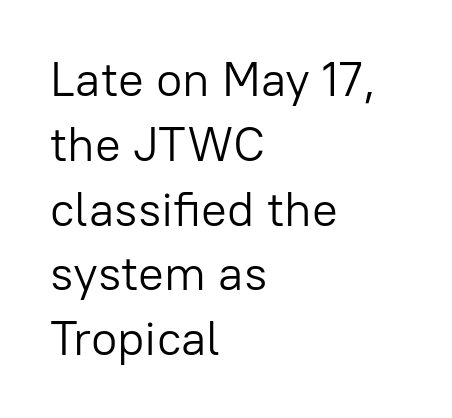
Q: Is the text bold? A: No.
Q: Is the text italic (slanted)? A: No, it is upright.
Q: Is the typeface a serif or a sans-serif typeface? A: Sans-serif.
Q: Is the text underlined? A: No.
Q: How is the paragraph aligned? A: Left-aligned.
Q: Is the spacing between letters normal or unusually wide? A: Normal.
Q: Is the spacing between lines tight, normal or loose? A: Normal.
Q: Width (condensed, normal, or wide)? A: Normal.
Q: Stroke contrast? A: Low.
Q: x-height? A: Medium.
Q: Monospaced? A: No.
